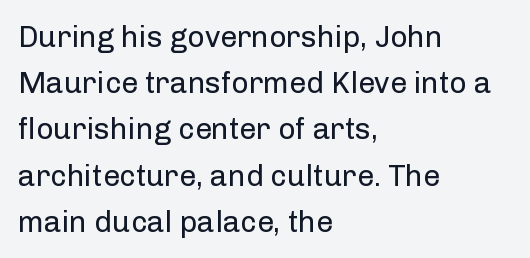
Q: Is the text bold? A: No.
Q: Is the text italic (slanted)? A: No, it is upright.
Q: Is the typeface a serif or a sans-serif typeface? A: Sans-serif.
Q: Is the text underlined? A: No.
Q: How is the paragraph aligned? A: Left-aligned.
Q: Is the spacing between letters normal or unusually wide? A: Normal.
Q: Is the spacing between lines tight, normal or loose? A: Normal.
Q: Width (condensed, normal, or wide)? A: Normal.
Q: Stroke contrast? A: Low.
Q: x-height? A: Medium.
Q: Monospaced? A: No.
